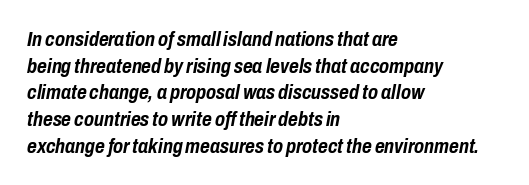
The image shows 21 px bold type, italic (leaning right); set left-aligned, normal line spacing (1.27x), normal letter spacing, not underlined.
